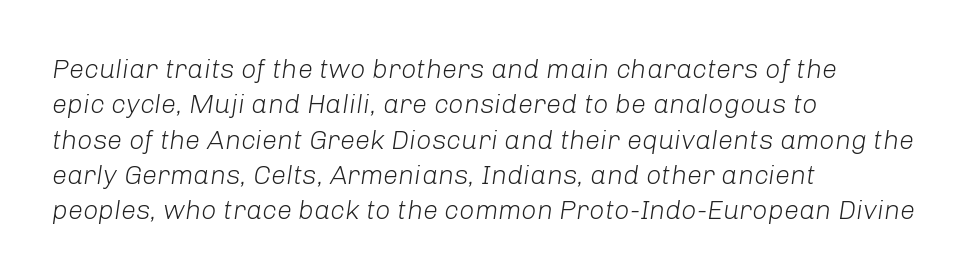
In terms of letterspacing, this is plain default setting. Stems here are at most as thick as an everyday book face. Visually the block forms a straight wall on the left and a jagged coastline on the right. Characters are canted at an angle relative to the baseline's perpendicular. Evenly set lines give the paragraph a standard silhouette.
